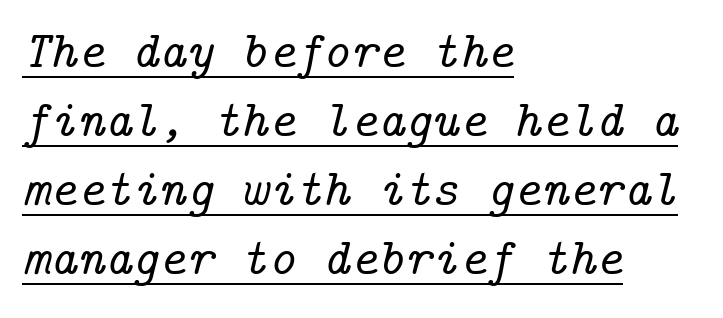
Q: Is the text italic (slanted)? A: Yes, it leans right by about 14 degrees.
Q: Is the typeface a serif or a sans-serif typeface? A: Serif.
Q: Is the text underlined? A: Yes.
Q: How is the paragraph aligned? A: Left-aligned.
Q: Is the spacing between letters normal or unusually wide? A: Normal.
Q: Is the spacing between lines tight, normal or loose? A: Normal.
Q: Width (condensed, normal, or wide)? A: Normal.
Q: Stroke contrast? A: Low.
Q: x-height? A: Medium.
